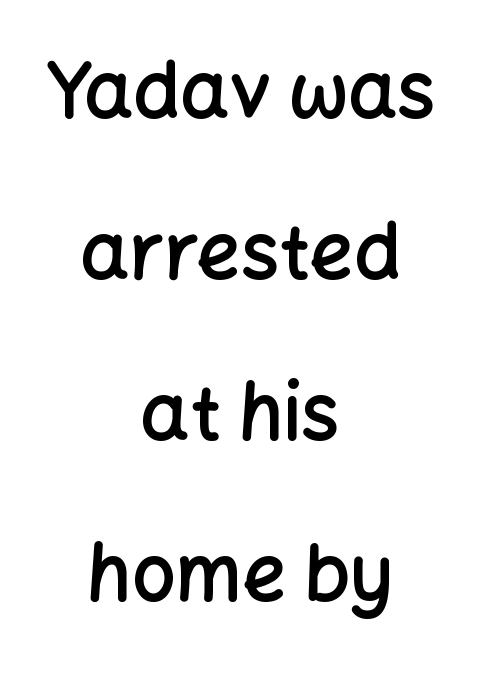
{"serif": "no", "italic": "no", "bold": "semi", "weight": "semibold", "width": "normal", "stroke_contrast": "low", "x_height": "medium", "monospaced": "no", "underline": "no", "align": "center", "line_spacing": "loose", "line_spacing_ratio": 2.09, "letter_spacing": "normal", "letter_spacing_em": 0.0, "glyph_px": 77}
